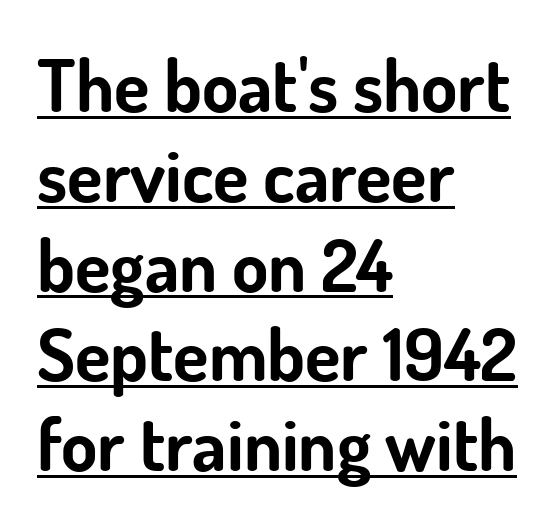
{"serif": "no", "italic": "no", "bold": "yes", "weight": "bold", "width": "normal", "stroke_contrast": "low", "x_height": "small", "monospaced": "no", "underline": "yes", "align": "left", "line_spacing_ratio": 1.23, "letter_spacing": "normal", "letter_spacing_em": 0.0, "glyph_px": 73}
